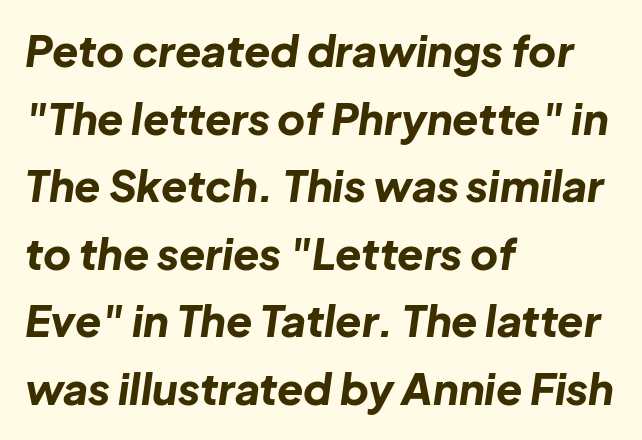
The image shows 43 px bold type, italic (leaning right); set left-aligned, normal line spacing (1.57x), normal letter spacing, not underlined; low stroke contrast and a medium x-height.
